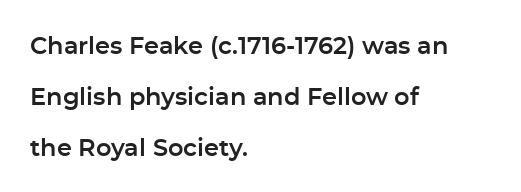
Look at the tracking — it's just the regular setting, nothing added. Plain, unruled lines of type. Line starts are locked; line ends wander. It's the straight-up-and-down kind of type. Regarding leading, the lines here are spaced well apart.
